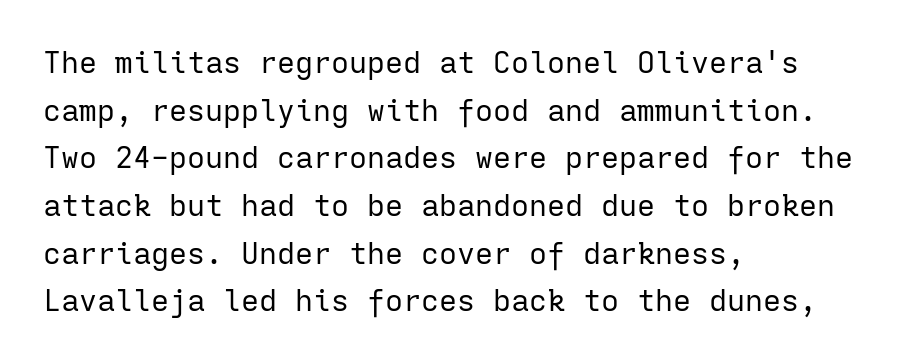
Q: Is the text bold? A: No.
Q: Is the text italic (slanted)? A: No, it is upright.
Q: Is the typeface a serif or a sans-serif typeface? A: Sans-serif.
Q: Is the text underlined? A: No.
Q: How is the paragraph aligned? A: Left-aligned.
Q: Is the spacing between letters normal or unusually wide? A: Normal.
Q: Is the spacing between lines tight, normal or loose? A: Normal.
Q: Width (condensed, normal, or wide)? A: Normal.
Q: Stroke contrast? A: Low.
Q: x-height? A: Medium.
Q: Monospaced? A: Yes.
